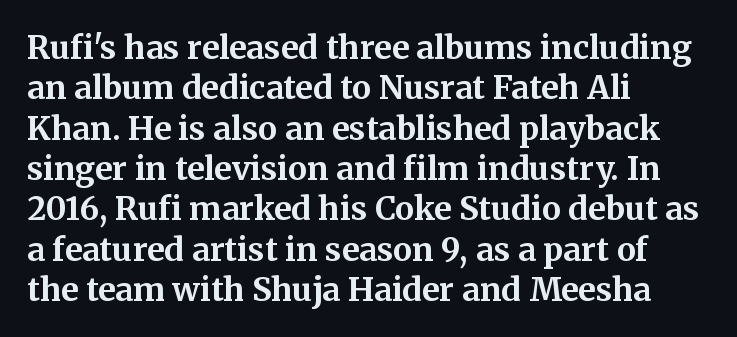
The image shows 32 px bold serif type, upright; set left-aligned, normal line spacing (1.26x), normal letter spacing, not underlined; medium stroke contrast and a medium x-height.
